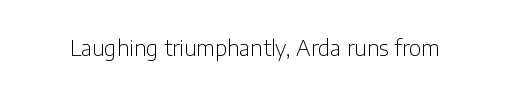
The image shows 21 px text type, upright; set normal letter spacing, not underlined.
